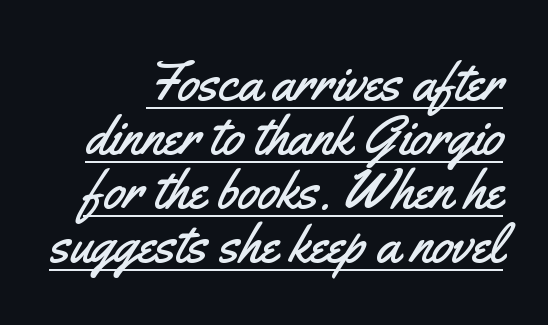
Q: Is the text italic (slanted)? A: Yes.
Q: Is the typeface a serif or a sans-serif typeface? A: Sans-serif.
Q: Is the text underlined? A: Yes.
Q: Is the spacing between letters normal or unusually wide? A: Normal.
Q: Is the spacing between lines tight, normal or loose? A: Tight.
Q: Width (condensed, normal, or wide)? A: Condensed.
Q: Stroke contrast? A: Medium.
Q: x-height? A: Small.
Q: Monospaced? A: No.
